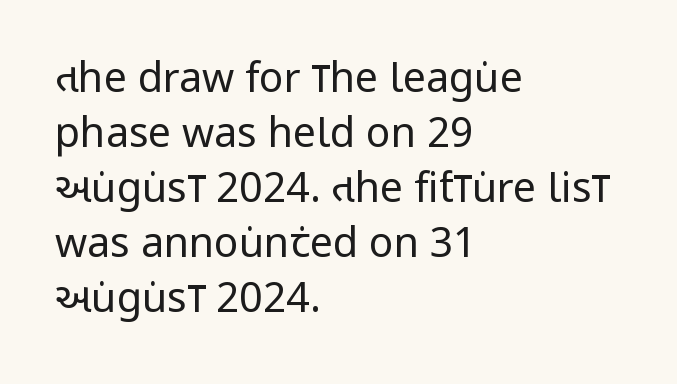
Q: Is the text bold? A: No.
Q: Is the text italic (slanted)? A: No, it is upright.
Q: Is the typeface a serif or a sans-serif typeface? A: Sans-serif.
Q: Is the text underlined? A: No.
Q: How is the paragraph aligned? A: Left-aligned.
Q: Is the spacing between letters normal or unusually wide? A: Normal.
Q: Is the spacing between lines tight, normal or loose? A: Normal.
Q: Width (condensed, normal, or wide)? A: Condensed.
Q: Stroke contrast? A: Low.
Q: x-height? A: Large.
Q: Monospaced? A: No.
